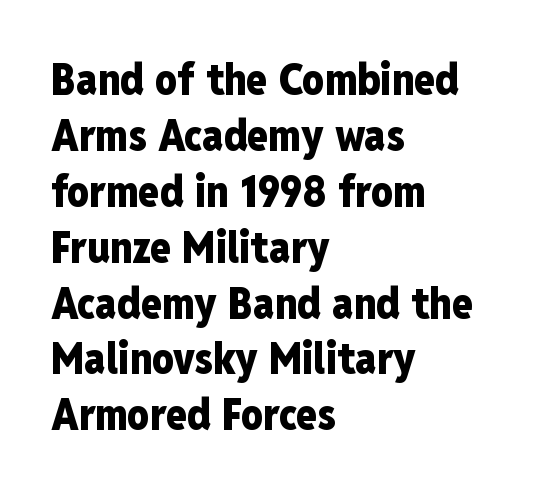
The image shows 43 px heavy, condensed sans-serif type, upright; set left-aligned, normal line spacing (1.3x), normal letter spacing, not underlined; low stroke contrast and a medium x-height.
